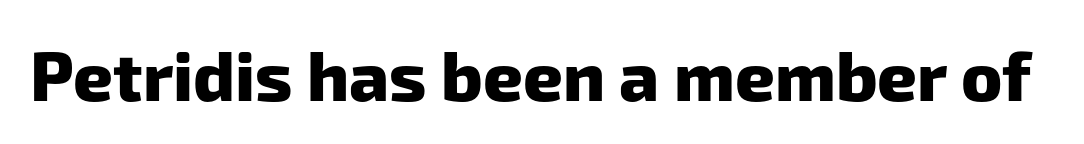
The area under the type is left untouched. Here the glyphs are tracked normally, forming tight word shapes. Varying glyph widths throughout — classic text-font behaviour. The passage shown is typeset with a sans-serif family.
